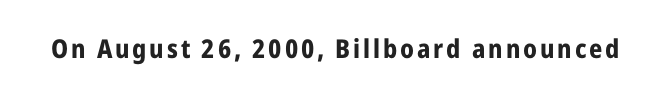
{"italic": "no", "bold": "yes", "underline": "no", "glyph_px": 26}
